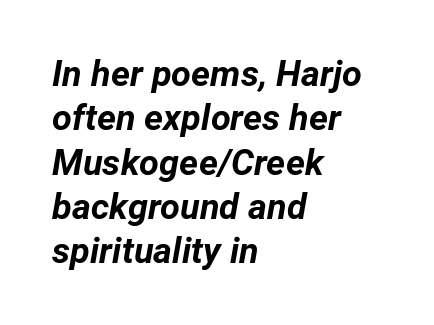
Q: Is the text bold? A: Yes.
Q: Is the text italic (slanted)? A: Yes, it leans right by about 12 degrees.
Q: Is the text underlined? A: No.
Q: How is the paragraph aligned? A: Left-aligned.
Q: Is the spacing between letters normal or unusually wide? A: Normal.
Q: Width (condensed, normal, or wide)? A: Normal.
Q: Stroke contrast? A: Low.
Q: x-height? A: Medium.
Q: Monospaced? A: No.
